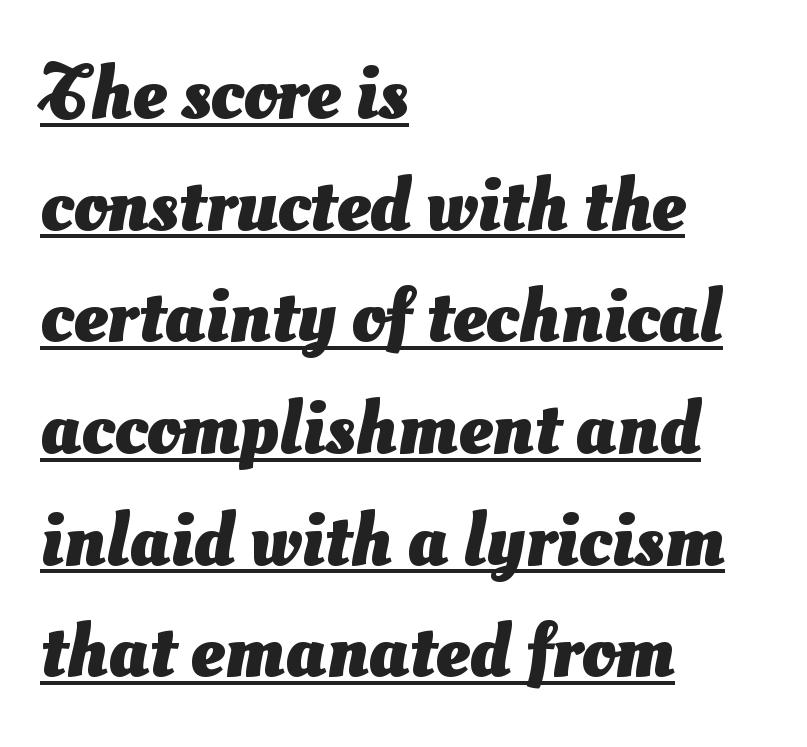
Q: Is the text bold? A: Yes.
Q: Is the typeface a serif or a sans-serif typeface? A: Sans-serif.
Q: Is the text underlined? A: Yes.
Q: How is the paragraph aligned? A: Left-aligned.
Q: Is the spacing between letters normal or unusually wide? A: Normal.
Q: Is the spacing between lines tight, normal or loose? A: Normal.
Q: Width (condensed, normal, or wide)? A: Normal.
Q: Stroke contrast? A: Medium.
Q: x-height? A: Small.
Q: Monospaced? A: No.
